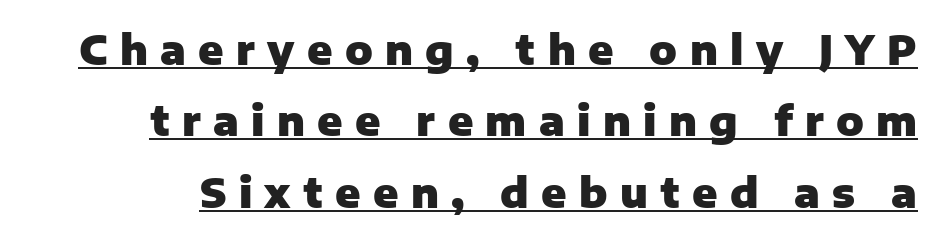
The image shows 41 px heavy sans-serif type, upright; set line spacing 1.74x, unusually wide letter spacing (+0.3 em), underlined; low stroke contrast and a medium x-height.
